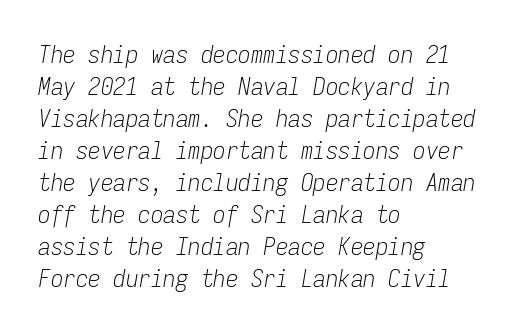
Q: Is the text bold? A: No.
Q: Is the text italic (slanted)? A: Yes, it leans right by about 9 degrees.
Q: Is the text underlined? A: No.
Q: How is the paragraph aligned? A: Left-aligned.
Q: Is the spacing between letters normal or unusually wide? A: Normal.
Q: Is the spacing between lines tight, normal or loose? A: Normal.
